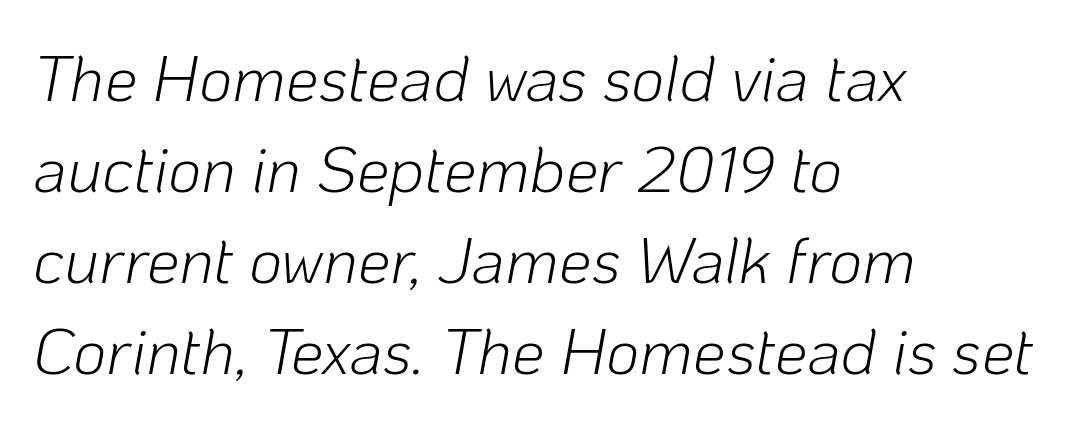
Q: Is the text bold? A: No.
Q: Is the text italic (slanted)? A: Yes, it leans right by about 10 degrees.
Q: Is the text underlined? A: No.
Q: How is the paragraph aligned? A: Left-aligned.
Q: Is the spacing between letters normal or unusually wide? A: Normal.
Q: Is the spacing between lines tight, normal or loose? A: Normal.
Q: Width (condensed, normal, or wide)? A: Normal.
Q: Stroke contrast? A: Low.
Q: x-height? A: Medium.
Q: Monospaced? A: No.
